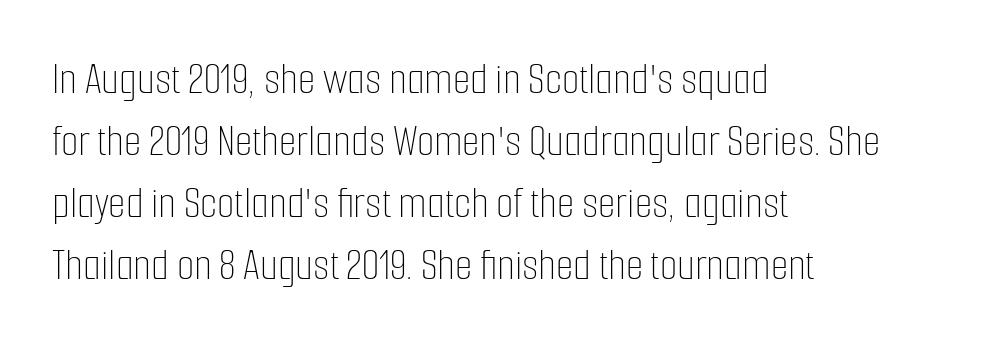
The image shows 45 px thin, condensed type, upright; set left-aligned, normal line spacing (1.38x), normal letter spacing, not underlined; low stroke contrast and a medium x-height.
